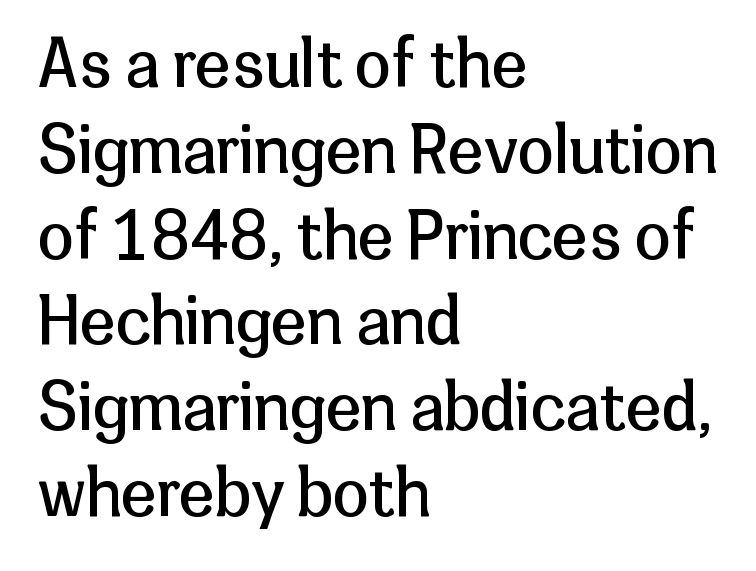
{"serif": "no", "italic": "no", "bold": "no", "weight": "regular", "width": "normal", "stroke_contrast": "low", "x_height": "medium", "monospaced": "no", "underline": "no", "align": "left", "line_spacing": "normal", "line_spacing_ratio": 1.32, "letter_spacing": "normal", "letter_spacing_em": 0.0, "glyph_px": 65}
